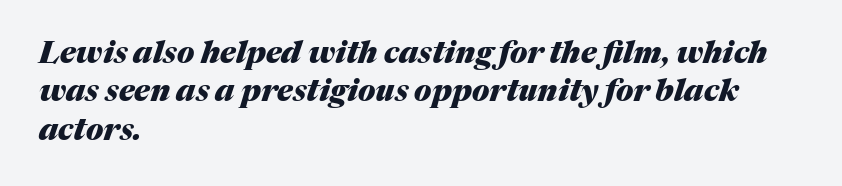
{"italic": "yes", "lean": "right", "slant_degrees": 17, "bold": "yes", "weight": "heavy", "width": "normal", "stroke_contrast": "medium", "x_height": "medium", "monospaced": "no", "underline": "no", "align": "left", "line_spacing": "normal", "line_spacing_ratio": 1.28, "letter_spacing": "normal", "letter_spacing_em": 0.0, "glyph_px": 30}
